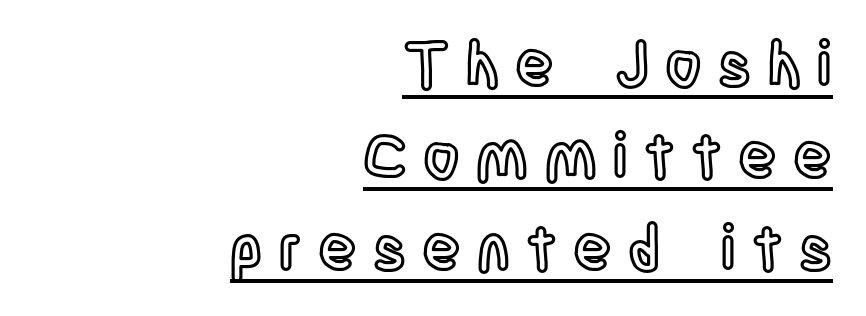
The image shows 63 px condensed type, upright; set right-aligned, normal line spacing (1.46x), unusually wide letter spacing (+0.26 em), underlined; a large x-height.
